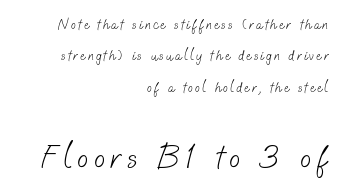
The letters in the lower block stand taller than those in the block above. The strip under each line holds only bare page. Ink coverage per letter is moderate at most. The passage shown stacks its lines with a broad gap. This rendering uses right alignment, leaving the left contour irregular.
